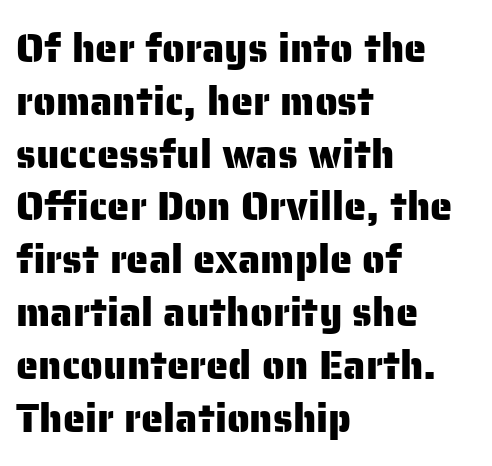
Q: Is the text italic (slanted)? A: No, it is upright.
Q: Is the typeface a serif or a sans-serif typeface? A: Sans-serif.
Q: Is the text underlined? A: No.
Q: How is the paragraph aligned? A: Left-aligned.
Q: Is the spacing between letters normal or unusually wide? A: Normal.
Q: Is the spacing between lines tight, normal or loose? A: Normal.
Q: Width (condensed, normal, or wide)? A: Normal.
Q: Stroke contrast? A: Low.
Q: x-height? A: Medium.
Q: Monospaced? A: No.
